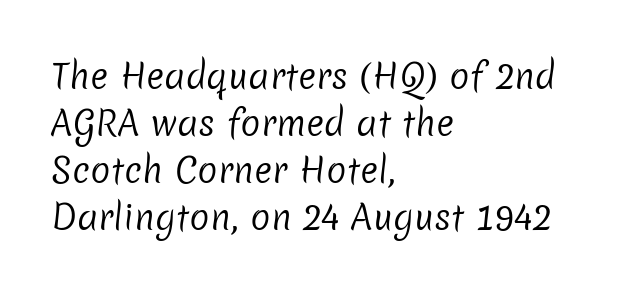
{"serif": "no", "bold": "no", "weight": "regular", "width": "normal", "stroke_contrast": "low", "x_height": "medium", "monospaced": "no", "underline": "no", "align": "left", "line_spacing": "normal", "line_spacing_ratio": 1.38, "letter_spacing": "normal", "letter_spacing_em": 0.0, "glyph_px": 34}
